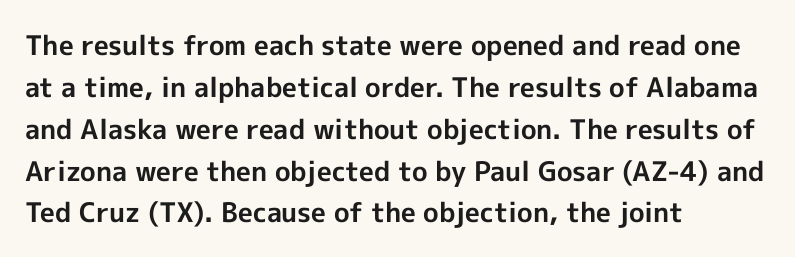
Q: Is the text bold? A: Yes.
Q: Is the text italic (slanted)? A: No, it is upright.
Q: Is the text underlined? A: No.
Q: How is the paragraph aligned? A: Left-aligned.
Q: Is the spacing between letters normal or unusually wide? A: Normal.
Q: Is the spacing between lines tight, normal or loose? A: Normal.
